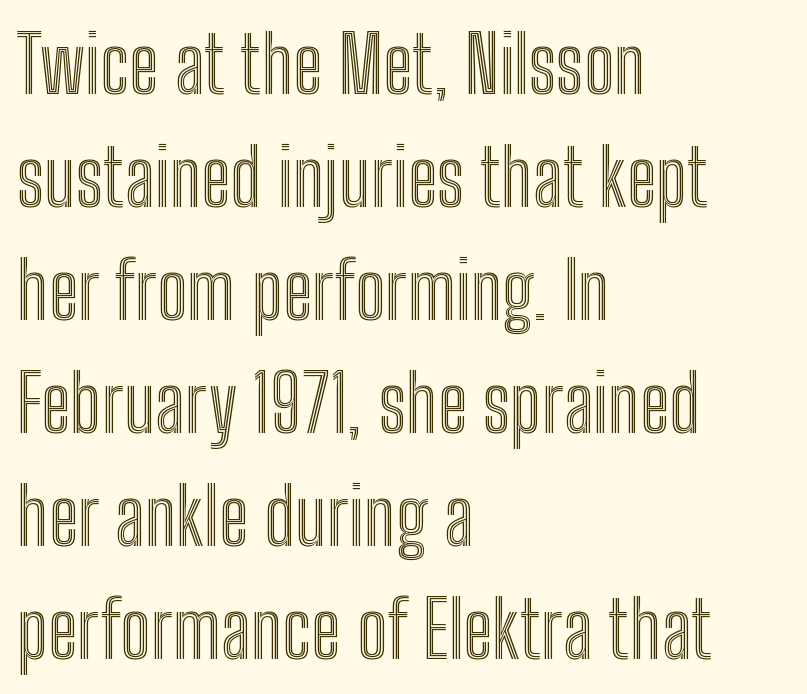
Q: Is the text italic (slanted)? A: No, it is upright.
Q: Is the text underlined? A: No.
Q: How is the paragraph aligned? A: Left-aligned.
Q: Is the spacing between letters normal or unusually wide? A: Normal.
Q: Is the spacing between lines tight, normal or loose? A: Normal.
Q: Width (condensed, normal, or wide)? A: Condensed.
Q: x-height? A: Medium.
Q: Monospaced? A: No.
